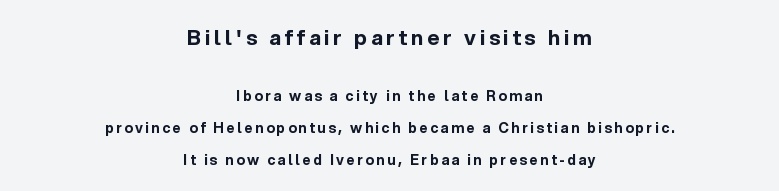
Q: Is the text bold? A: Yes.
Q: Is the text italic (slanted)? A: No, it is upright.
Q: Is the text underlined? A: No.
Q: How is the paragraph aligned? A: Centered.
Q: Is the spacing between lines tight, normal or loose? A: Loose.
Q: Which block of text is set in a larger size, the first (top) or the second (bottom)? A: The first (top) one.
